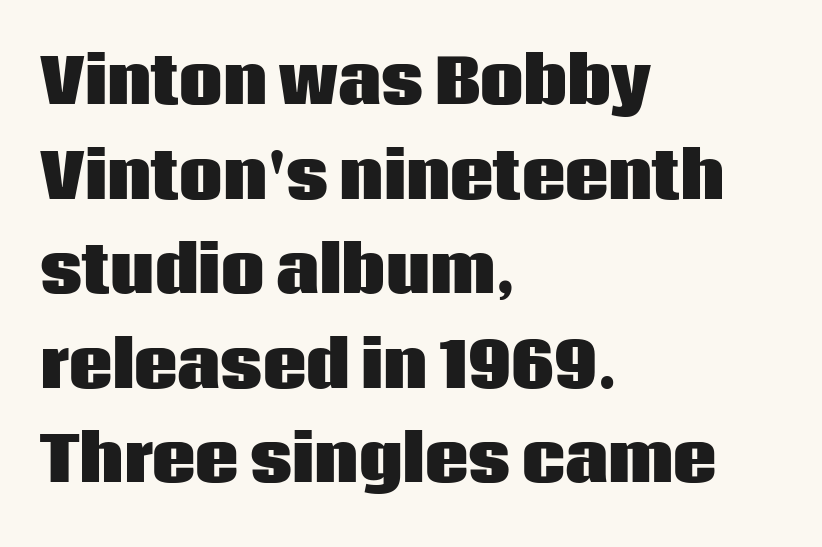
Q: Is the text bold? A: Yes.
Q: Is the text italic (slanted)? A: No, it is upright.
Q: Is the typeface a serif or a sans-serif typeface? A: Sans-serif.
Q: Is the text underlined? A: No.
Q: How is the paragraph aligned? A: Left-aligned.
Q: Is the spacing between letters normal or unusually wide? A: Normal.
Q: Is the spacing between lines tight, normal or loose? A: Normal.
Q: Width (condensed, normal, or wide)? A: Normal.
Q: Stroke contrast? A: Low.
Q: x-height? A: Large.
Q: Monospaced? A: No.
